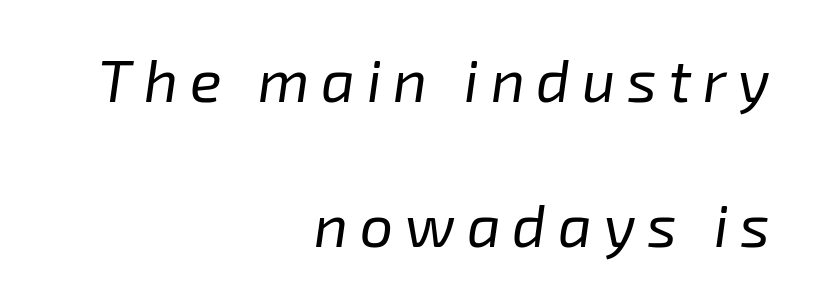
{"italic": "yes", "lean": "right", "slant_degrees": 8, "bold": "no", "weight": "regular", "width": "normal", "stroke_contrast": "low", "x_height": "medium", "monospaced": "no", "underline": "no", "align": "right", "line_spacing": "loose", "line_spacing_ratio": 2.45, "letter_spacing": "wide", "letter_spacing_em": 0.2, "glyph_px": 59}
